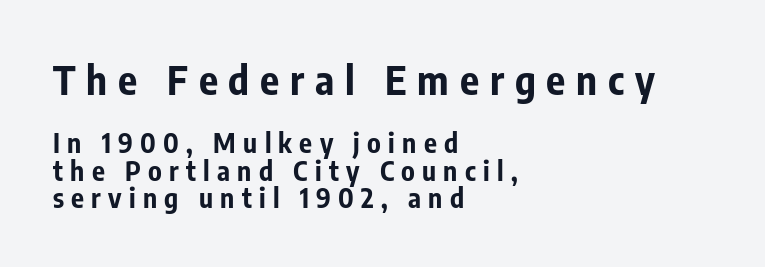
Are there feet on the stems? There aren't — it's a sans. Whoever set this chose condensed vertical rhythm over breathing room. When letters stand straight like this, we call the style roman or upright. Scale decreases going downward across the two blocks. Layout note: lines flush left. Honestly, there is no underline to notice here at all.
